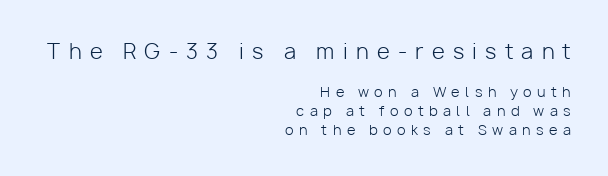
Caption: upper text group enlarged, lower text group reduced. One-word summary of the alignment: right. A quiet, ordinary-to-light weight characterises the typeface. The lettering stays uniformly vertical, giving the passage a roman look. A normal amount of white space separates one row of letters from the next.
